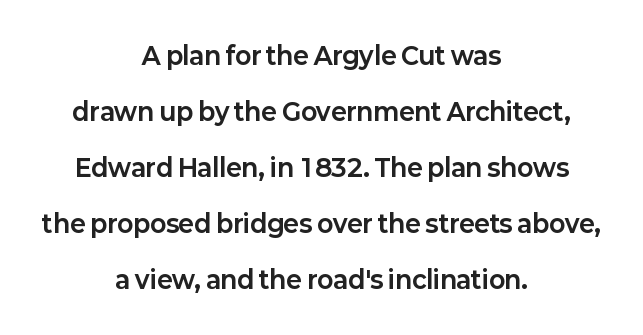
The image shows 24 px bold type, upright; set centered, loose line spacing (2.33x), normal letter spacing, not underlined.
